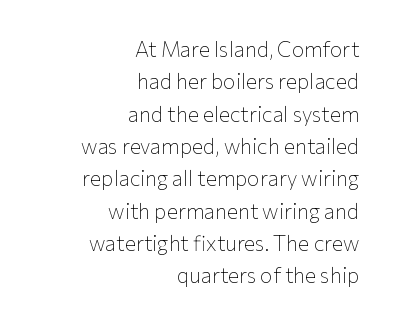
Q: Is the text bold? A: No.
Q: Is the text italic (slanted)? A: No, it is upright.
Q: Is the text underlined? A: No.
Q: How is the paragraph aligned? A: Right-aligned.
Q: Is the spacing between letters normal or unusually wide? A: Normal.
Q: Is the spacing between lines tight, normal or loose? A: Normal.
